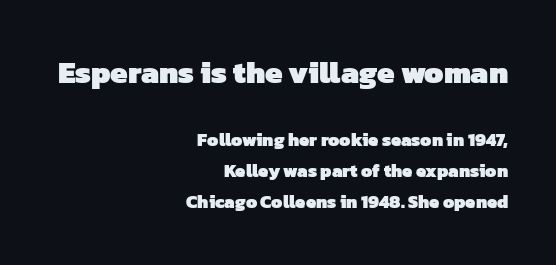
{"serif": "no", "bold": "yes", "weight": "heavy", "width": "normal", "stroke_contrast": "low", "x_height": "medium", "monospaced": "no", "underline": "no", "align": "right", "line_spacing_ratio": 1.72, "letter_spacing": "normal", "letter_spacing_em": 0.0, "larger_block": "first", "size_ratio": 1.72, "glyph_px": 31}
